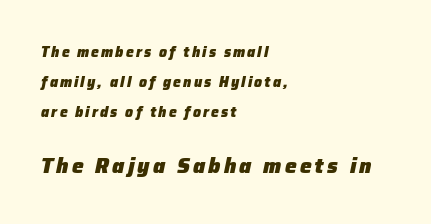
Q: Is the text bold? A: Yes.
Q: Is the text italic (slanted)? A: Yes, it leans right by about 12 degrees.
Q: Is the text underlined? A: No.
Q: How is the paragraph aligned? A: Left-aligned.
Q: Is the spacing between lines tight, normal or loose? A: Loose.
Q: Which block of text is set in a larger size, the first (top) or the second (bottom)? A: The second (bottom) one.
